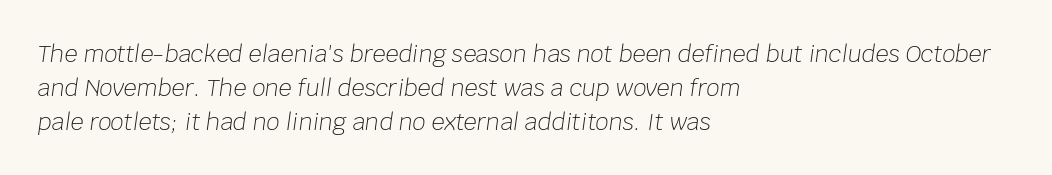
{"italic": "yes", "lean": "right", "slant_degrees": 8, "bold": "no", "underline": "no", "align": "left", "line_spacing": "normal", "line_spacing_ratio": 1.47, "letter_spacing": "normal", "letter_spacing_em": 0.0, "glyph_px": 23}
